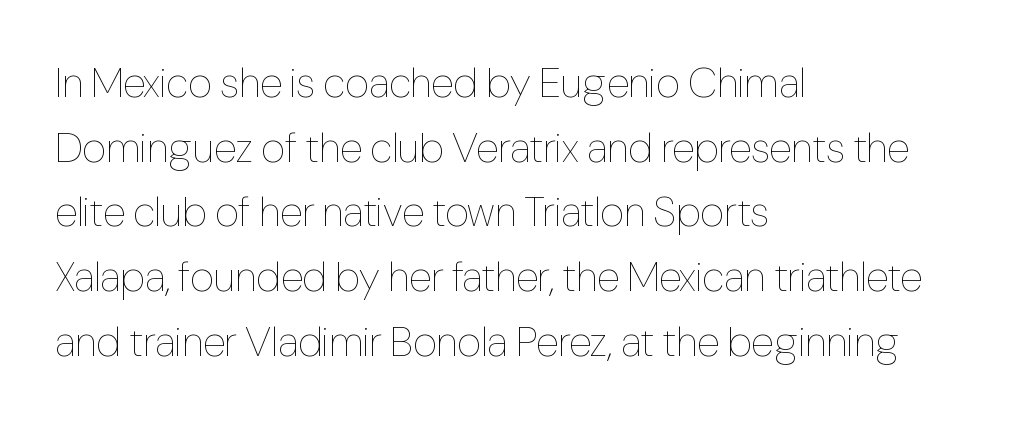
The face looks like a standard text weight, possibly lighter. Horizontal alignment here is leftward, the default for most running prose. The glyphs are unaccompanied by any horizontal stroke below them. This sample keeps an unexceptional amount of space between lines. Proportional: the letters do not fall into vertical columns. Unlike italic type, these characters show no tilt at all.
